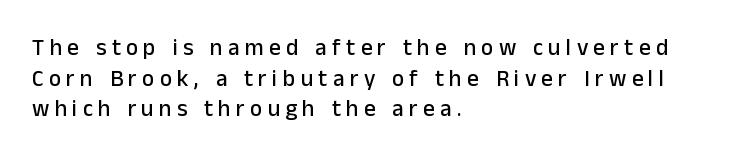
Is the letter spacing exaggerated? Yes — the characters are pushed far apart. The text block is weighted toward the left margin, trailing off unevenly rightward. The string is rendered with underlining switched off. Style check: upright. In terms of leading, this rendering sits right in the middle.
